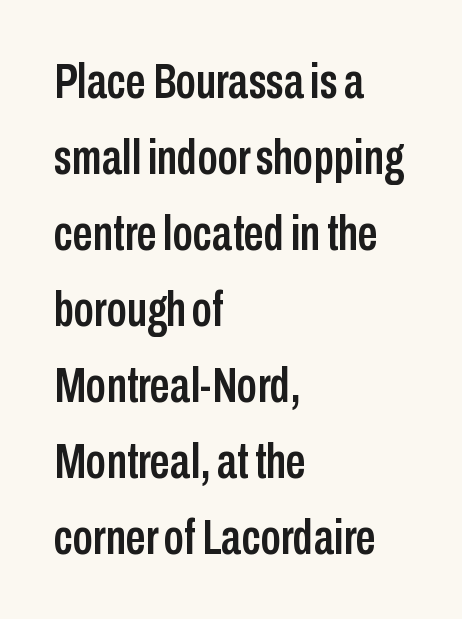
The font's upright variant was chosen for this text. Leading matches the norm, producing a regular column. Glance below the letters and you will spot only blank space. The passage shown is typeset with a sans-serif family.
